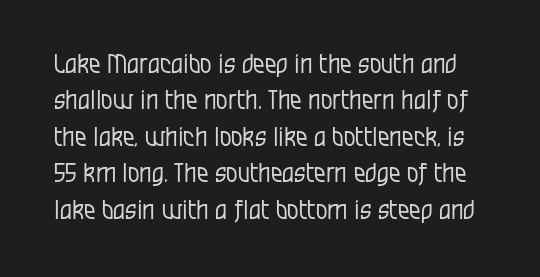
The image shows 26 px text type, upright; set normal line spacing (1.4x), normal letter spacing, not underlined.
